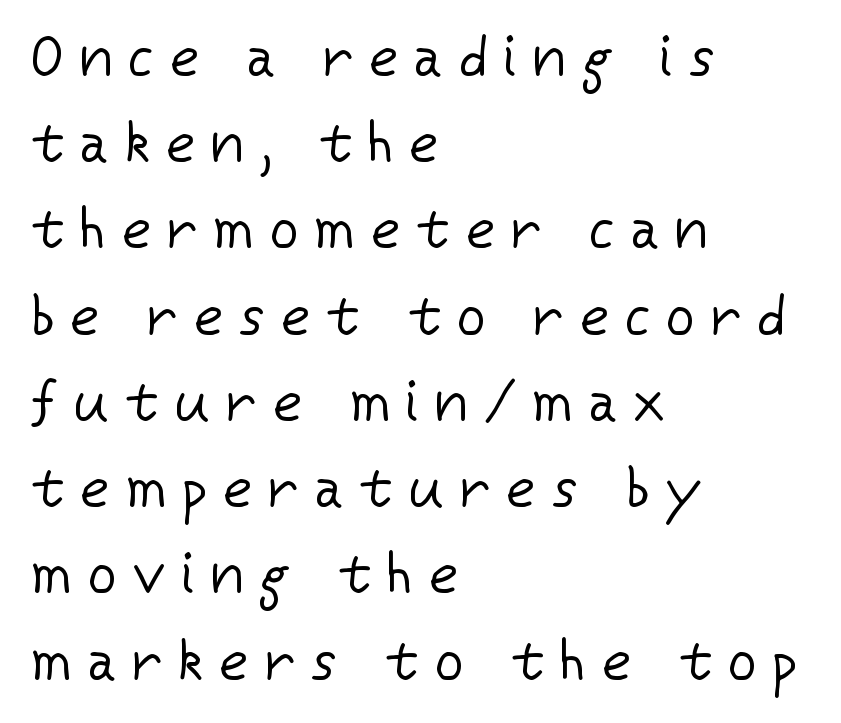
The image shows 56 px regular-weight sans-serif type, upright; set left-aligned, normal line spacing (1.54x), unusually wide letter spacing (+0.29 em), not underlined; low stroke contrast and a medium x-height.
